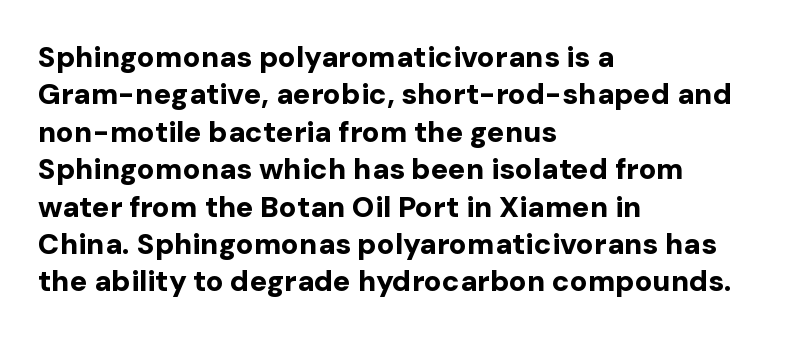
{"serif": "no", "italic": "no", "bold": "yes", "weight": "bold", "width": "normal", "stroke_contrast": "low", "x_height": "medium", "monospaced": "no", "underline": "no", "align": "left", "line_spacing": "normal", "line_spacing_ratio": 1.29, "letter_spacing": "normal", "letter_spacing_em": 0.0, "glyph_px": 29}
